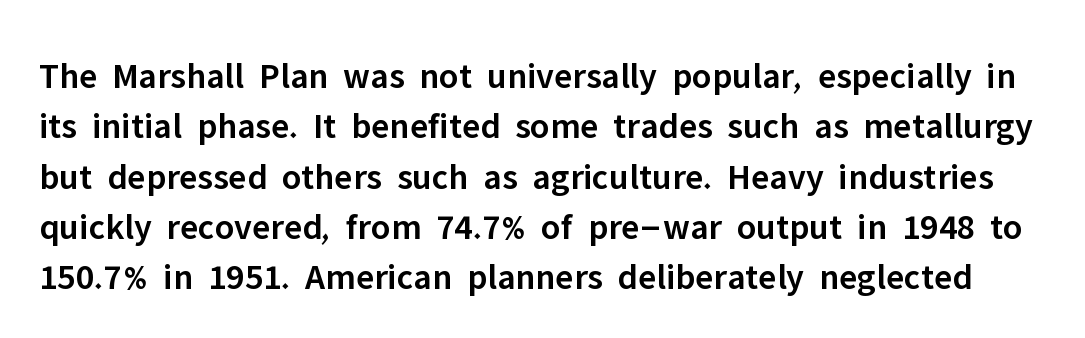
A typesetter would label this face a sans. This block has exactly the height ordinary leading produces. Between one letter and the next there's only the usual sliver of space. This is roman type, the default non-slanted kind.
